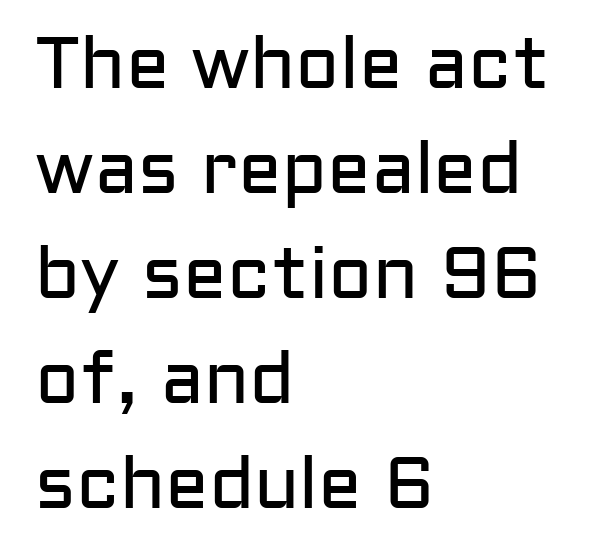
Compared with typical paragraphs, the rows here are spaced about the same. Visually the block forms a straight wall on the left and a jagged coastline on the right. Heft: none added — not bold. A roman cut, with each character standing at attention. The passage shown is not underscored anywhere.
